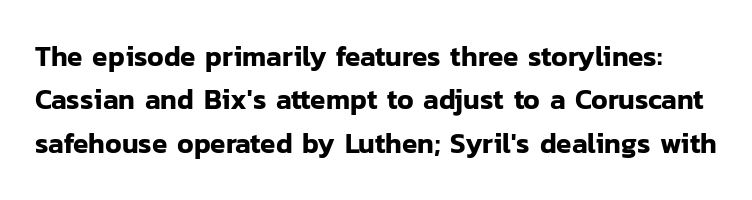
This sample uses plain, unmodified letter spacing. This sample keeps an unexceptional amount of space between lines. Posture: straight, roman, zero tilt. Serifs: no, the terminals of the letterforms are clean. Honestly, there is no underline to notice here at all.
